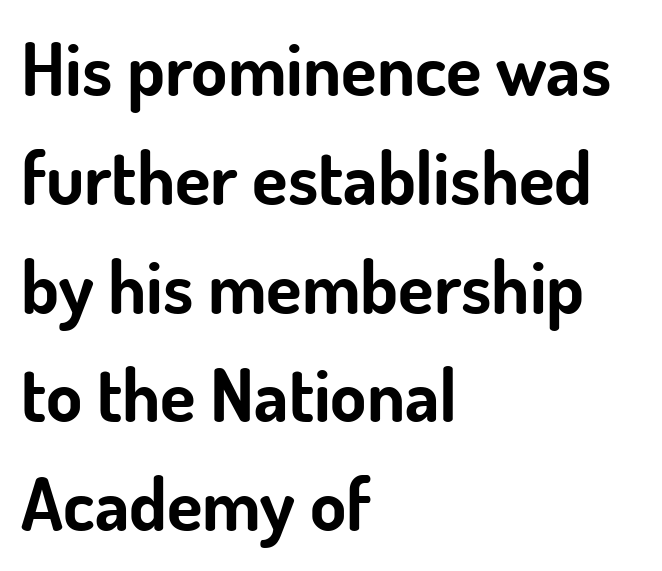
The letters are bold, with thick, heavy strokes. Does the copy run flush right? No — it runs flush left. Horizontal bands of white between lines are of average thickness. Tall strokes in this sample are plumb rather than angled. Check under the words: just untouched page. This sample has the flowing, uneven cadence of proportional lettering.
